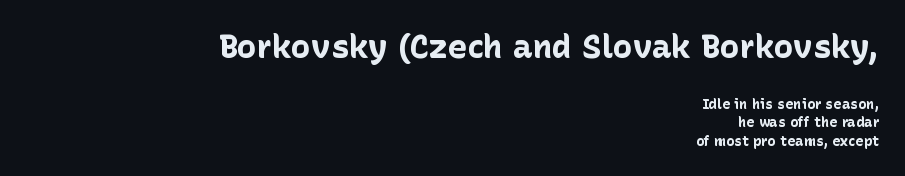
Q: Is the text bold? A: Yes.
Q: Is the text italic (slanted)? A: No, it is upright.
Q: Is the typeface a serif or a sans-serif typeface? A: Sans-serif.
Q: Is the text underlined? A: No.
Q: How is the paragraph aligned? A: Right-aligned.
Q: Is the spacing between letters normal or unusually wide? A: Normal.
Q: Is the spacing between lines tight, normal or loose? A: Normal.
Q: Which block of text is set in a larger size, the first (top) or the second (bottom)? A: The first (top) one.
Q: Width (condensed, normal, or wide)? A: Normal.
Q: Stroke contrast? A: Low.
Q: x-height? A: Medium.
Q: Monospaced? A: No.
